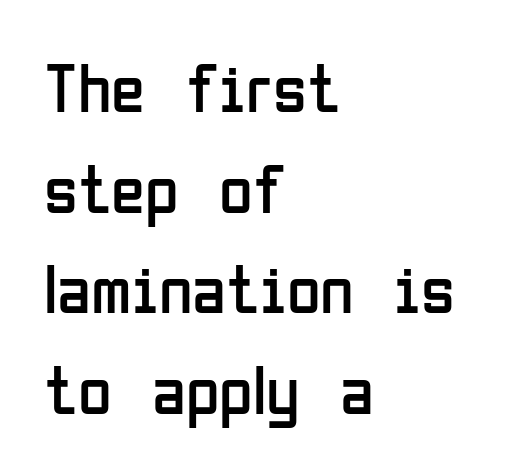
Q: Is the text bold? A: No.
Q: Is the text italic (slanted)? A: No, it is upright.
Q: Is the typeface a serif or a sans-serif typeface? A: Sans-serif.
Q: Is the text underlined? A: No.
Q: How is the paragraph aligned? A: Left-aligned.
Q: Is the spacing between letters normal or unusually wide? A: Normal.
Q: Is the spacing between lines tight, normal or loose? A: Normal.
Q: Width (condensed, normal, or wide)? A: Condensed.
Q: Stroke contrast? A: Low.
Q: x-height? A: Medium.
Q: Monospaced? A: No.
